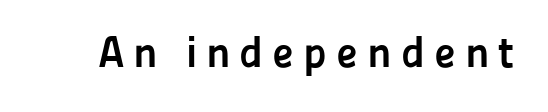
The image shows 44 px semibold sans-serif type, upright; set unusually wide letter spacing (+0.2 em), not underlined; low stroke contrast and a medium x-height.
